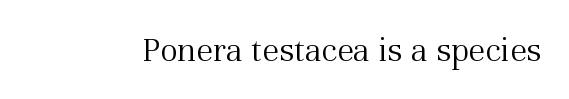
The image shows 37 px light serif type, upright; set normal letter spacing, not underlined; medium stroke contrast and a medium x-height.
